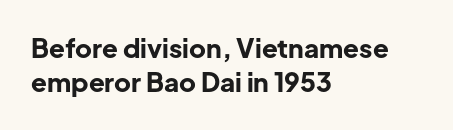
Q: Is the text bold? A: Yes.
Q: Is the text italic (slanted)? A: No, it is upright.
Q: Is the text underlined? A: No.
Q: How is the paragraph aligned? A: Left-aligned.
Q: Is the spacing between letters normal or unusually wide? A: Normal.
Q: Is the spacing between lines tight, normal or loose? A: Normal.
